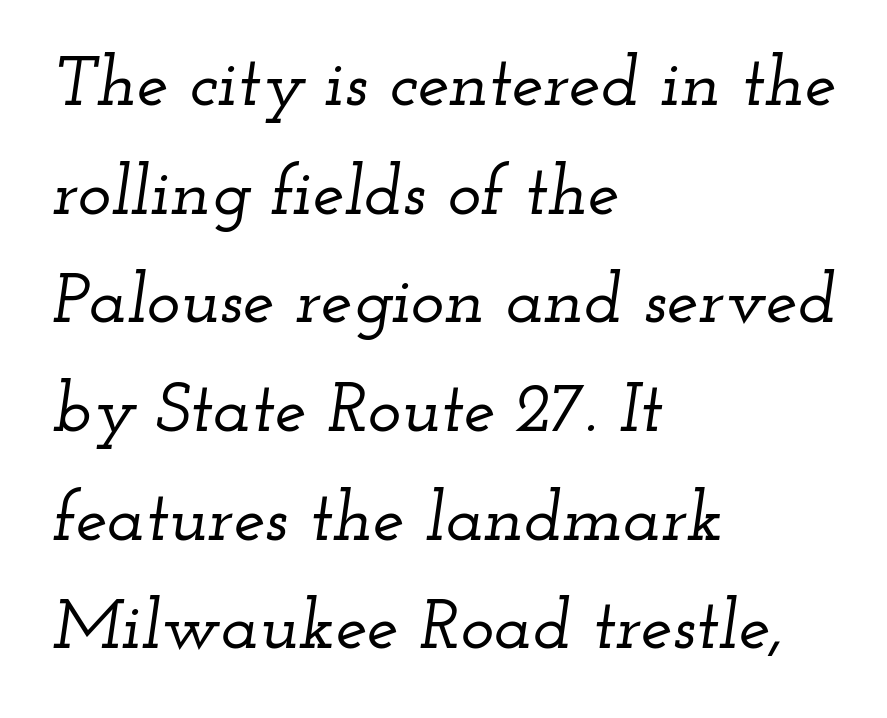
Q: Is the text italic (slanted)? A: Yes, it leans right by about 12 degrees.
Q: Is the typeface a serif or a sans-serif typeface? A: Serif.
Q: Is the text underlined? A: No.
Q: How is the paragraph aligned? A: Left-aligned.
Q: Is the spacing between letters normal or unusually wide? A: Normal.
Q: Is the spacing between lines tight, normal or loose? A: Normal.
Q: Width (condensed, normal, or wide)? A: Wide.
Q: Stroke contrast? A: Low.
Q: x-height? A: Small.
Q: Monospaced? A: No.
